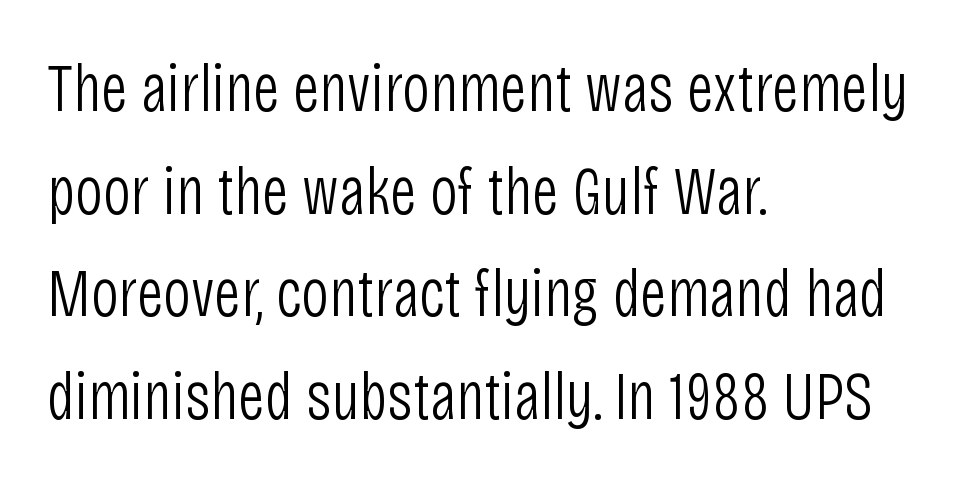
{"serif": "no", "italic": "no", "bold": "no", "weight": "light", "width": "condensed", "stroke_contrast": "low", "x_height": "large", "monospaced": "no", "underline": "no", "align": "left", "line_spacing": "normal", "line_spacing_ratio": 1.51, "letter_spacing": "normal", "letter_spacing_em": 0.0, "glyph_px": 68}
